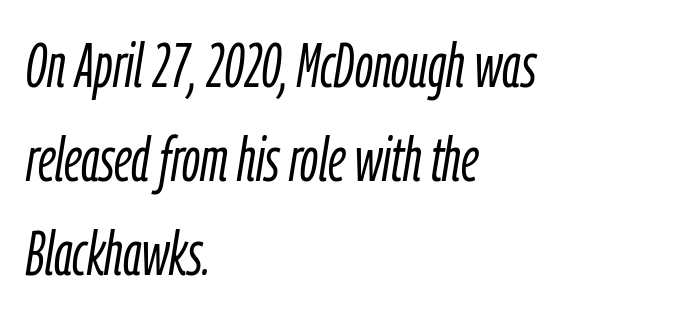
Q: Is the text bold? A: No.
Q: Is the text italic (slanted)? A: Yes, it leans right by about 9 degrees.
Q: Is the text underlined? A: No.
Q: How is the paragraph aligned? A: Left-aligned.
Q: Is the spacing between letters normal or unusually wide? A: Normal.
Q: Is the spacing between lines tight, normal or loose? A: Normal.
Q: Width (condensed, normal, or wide)? A: Condensed.
Q: Stroke contrast? A: Low.
Q: x-height? A: Medium.
Q: Monospaced? A: No.
